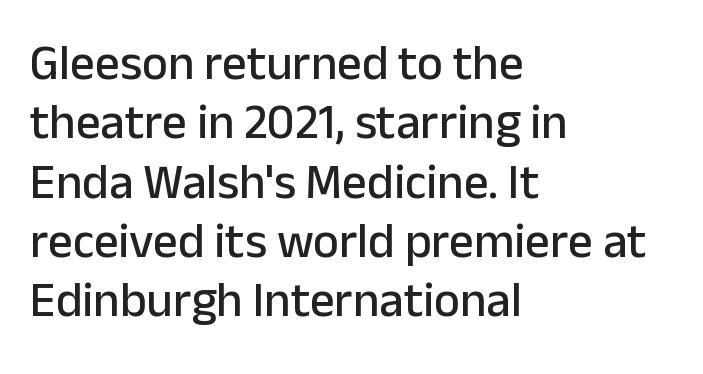
The image shows 49 px sans-serif type, upright; set left-aligned, line spacing 1.21x, normal letter spacing, not underlined; low stroke contrast and a medium x-height.
